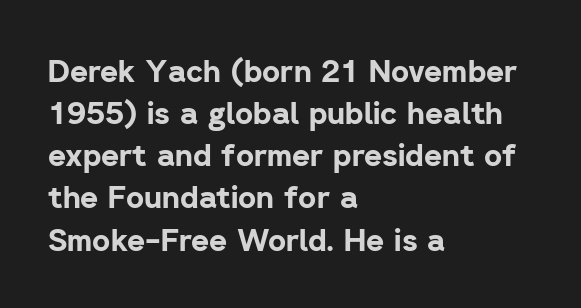
You can tell it's not italic because the verticals are truly vertical. The rows are spaced the way most documents space them. The type is set solid horizontally, with unmodified tracking. Clear beneath every line of the passage.
